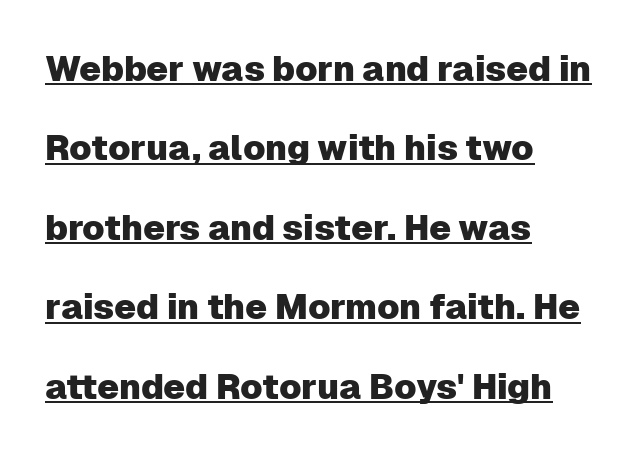
Note the varied advance widths — an 'i' is clearly narrower than an 'm'. Baseline-to-baseline distance is far greater than the letter height. Check where the strokes stop: nothing finishes them off — pure sans. Typeset ragged right — the left edge is the straight one.
